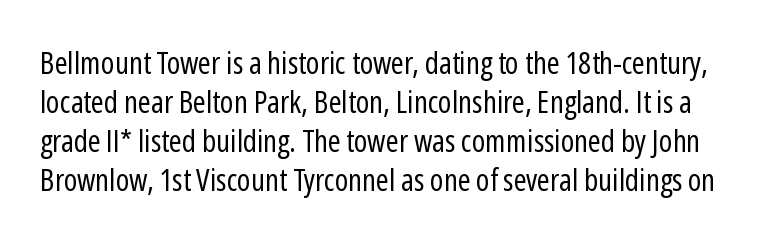
The image shows 31 px regular-weight, condensed sans-serif type, upright; set normal line spacing (1.26x), normal letter spacing, not underlined; low stroke contrast and a medium x-height.
